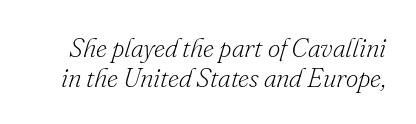
When letters slant like this, we call the style italic. These glyphs show unthickened strokes, regular width or finer. Tightly led — the rows are bunched. The tracking reads as untouched default to a designer's eye.
